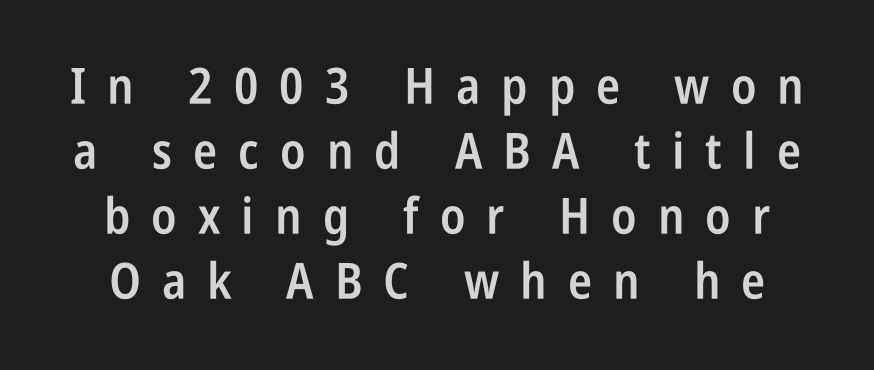
Q: Is the text bold? A: Semi-bold.
Q: Is the text italic (slanted)? A: No, it is upright.
Q: Is the typeface a serif or a sans-serif typeface? A: Sans-serif.
Q: Is the text underlined? A: No.
Q: Is the spacing between letters normal or unusually wide? A: Unusually wide.
Q: Is the spacing between lines tight, normal or loose? A: Normal.
Q: Width (condensed, normal, or wide)? A: Condensed.
Q: Stroke contrast? A: Low.
Q: x-height? A: Large.
Q: Monospaced? A: No.
